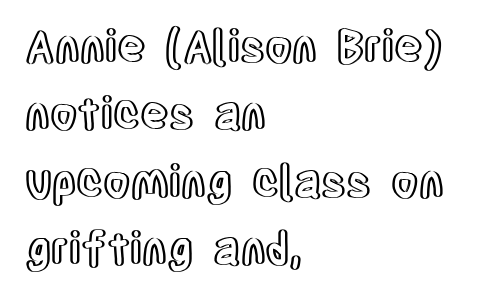
{"italic": "no", "width": "condensed", "x_height": "large", "monospaced": "no", "underline": "no", "align": "left", "line_spacing": "normal", "line_spacing_ratio": 1.53, "letter_spacing": "normal", "letter_spacing_em": 0.0, "glyph_px": 44}
